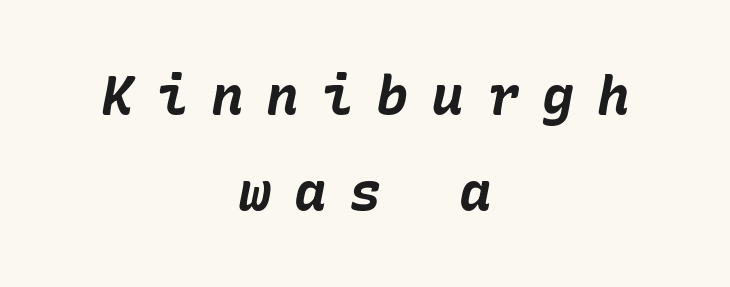
The image shows 54 px bold type, italic (leaning right); set centered, line spacing 1.78x, unusually wide letter spacing (+0.42 em), not underlined; low stroke contrast and a medium x-height.
